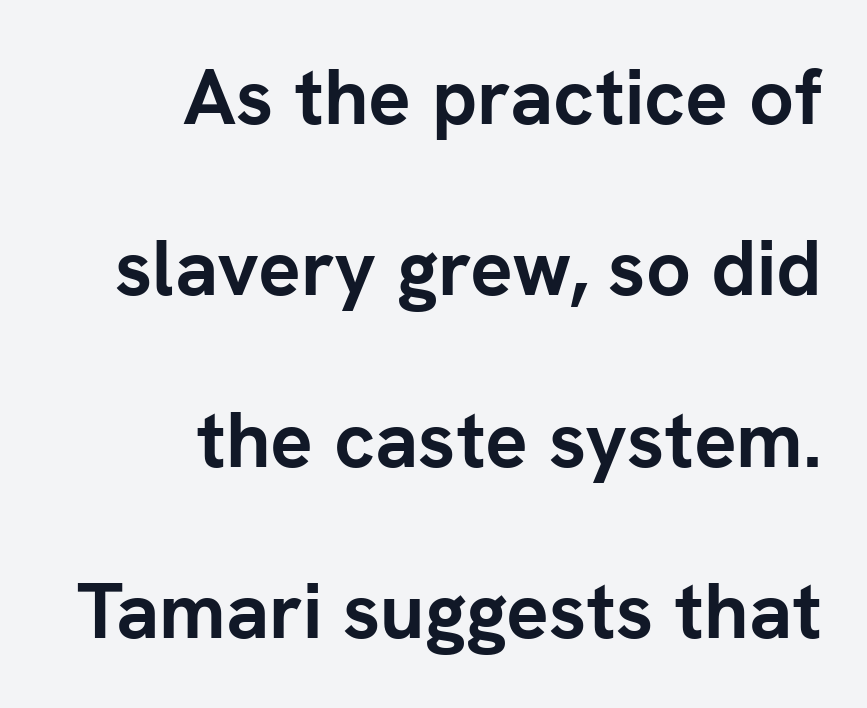
The image shows 79 px semibold sans-serif type, upright; set right-aligned, loose line spacing (2.17x), normal letter spacing, not underlined; low stroke contrast and a medium x-height.
